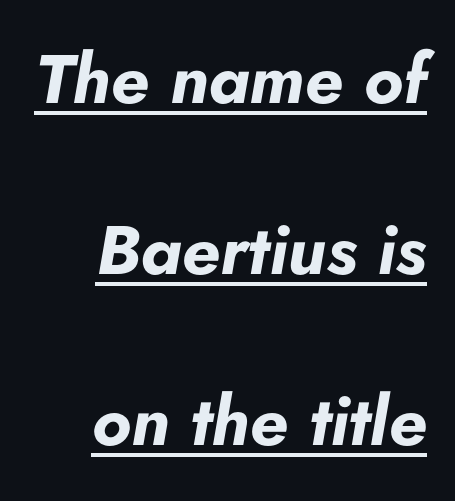
The image shows 69 px bold type, italic (leaning right); set right-aligned, loose line spacing (2.48x), normal letter spacing, underlined; low stroke contrast and a small x-height.
